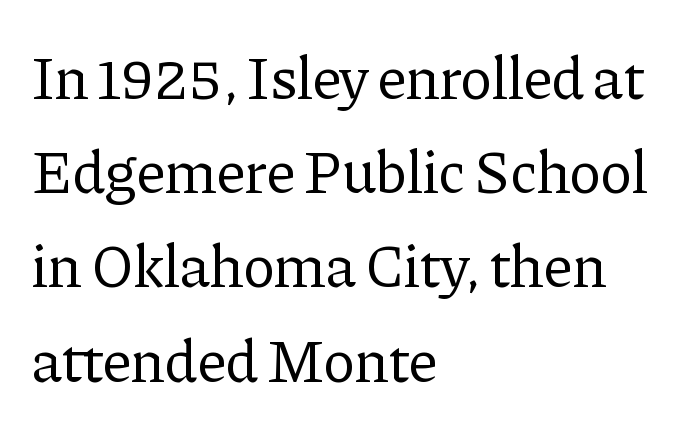
The block of text has a typical density, with ordinary space between rows. Here the glyphs are tracked normally, forming tight word shapes. A quiet, ordinary-to-light weight characterises the typeface. Each letter's strokes conclude with small projecting serifs.
